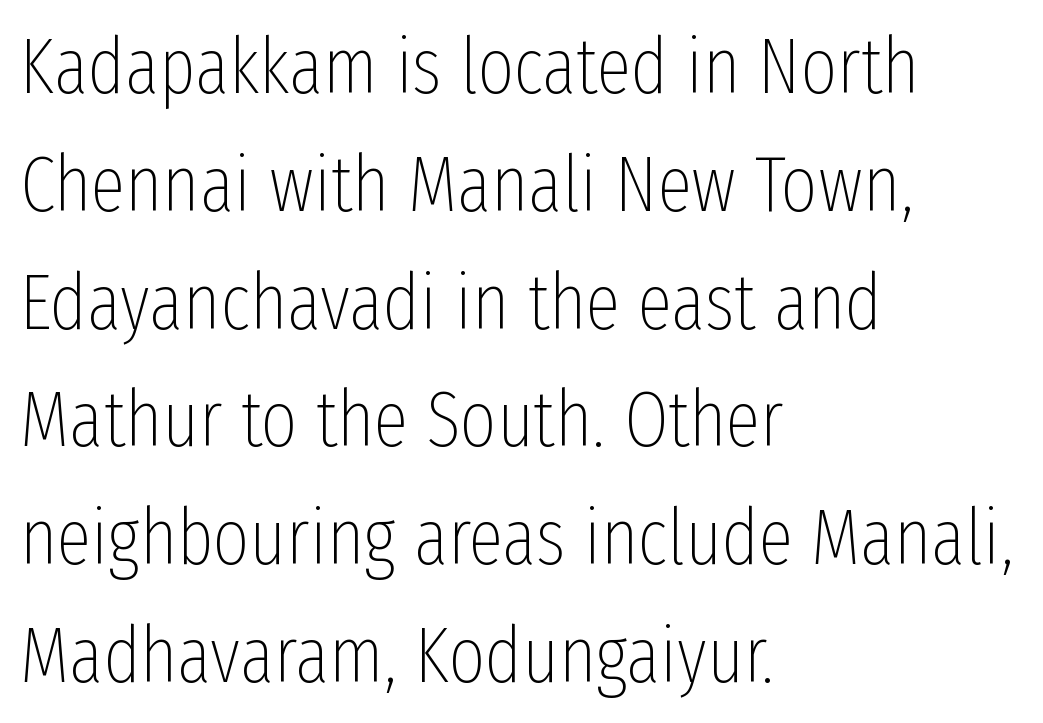
Q: Is the text bold? A: No.
Q: Is the text italic (slanted)? A: No, it is upright.
Q: Is the typeface a serif or a sans-serif typeface? A: Sans-serif.
Q: Is the text underlined? A: No.
Q: How is the paragraph aligned? A: Left-aligned.
Q: Is the spacing between letters normal or unusually wide? A: Normal.
Q: Is the spacing between lines tight, normal or loose? A: Normal.
Q: Width (condensed, normal, or wide)? A: Condensed.
Q: Stroke contrast? A: Low.
Q: x-height? A: Medium.
Q: Monospaced? A: No.
